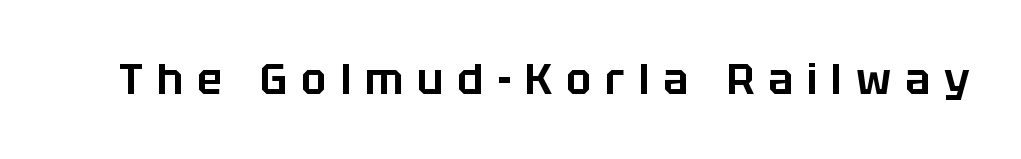
Bare-footed words on every line. Regarding serifs, this sample does without them. Italic: no, the glyphs are upright roman. The rendering uses natural spacing where letterforms have individual widths. Observe the wide spacing: letters keep a clear distance from each other.
